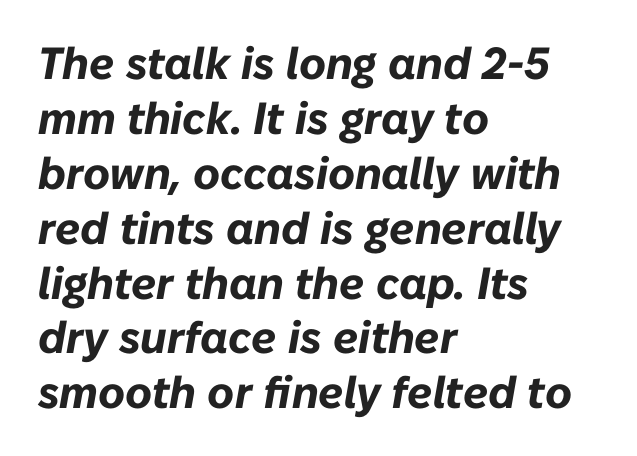
{"italic": "yes", "lean": "right", "slant_degrees": 10, "bold": "yes", "weight": "bold", "width": "normal", "stroke_contrast": "low", "x_height": "medium", "monospaced": "no", "underline": "no", "align": "left", "line_spacing_ratio": 1.22, "letter_spacing": "normal", "letter_spacing_em": 0.0, "glyph_px": 45}
